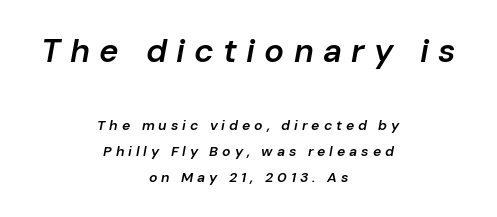
{"italic": "yes", "lean": "right", "slant_degrees": 10, "bold": "semi", "weight": "semibold", "width": "normal", "stroke_contrast": "low", "x_height": "medium", "monospaced": "no", "underline": "no", "align": "center", "line_spacing_ratio": 1.85, "letter_spacing": "wide", "letter_spacing_em": 0.28, "larger_block": "first", "size_ratio": 2.36, "glyph_px": 33}
